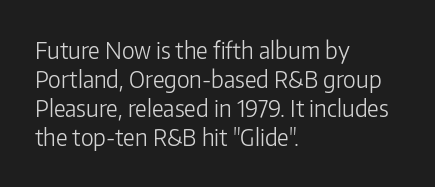
A typesetter would call this zero additional tracking. If you drew a line through each stem, it would be perfectly vertical. This block has exactly the height ordinary leading produces. Teacher's note: observe the even left margin — that is flush-left alignment. The area under the type is left untouched. This is not heavy type; no bold has been used.
